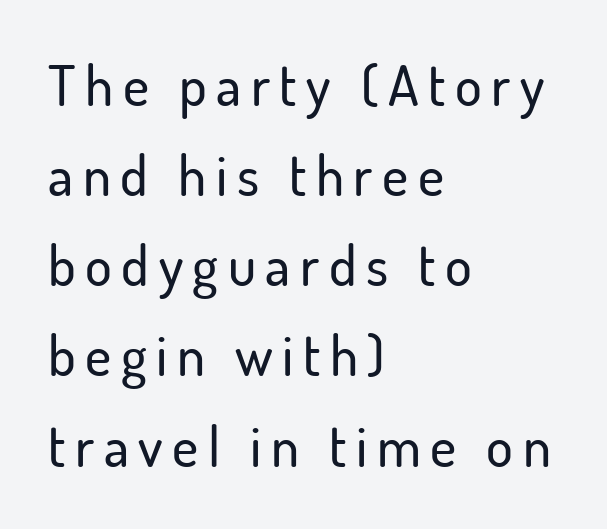
All the whitespace from short lines collects on the right. The face used here is a sans, in the tradition of grotesques and geometrics. Type without underlining. The space between consecutive lines is moderate. Spacing verdict: proportional, widths tailored to each character. The lettering holds an erect, upright posture throughout.
